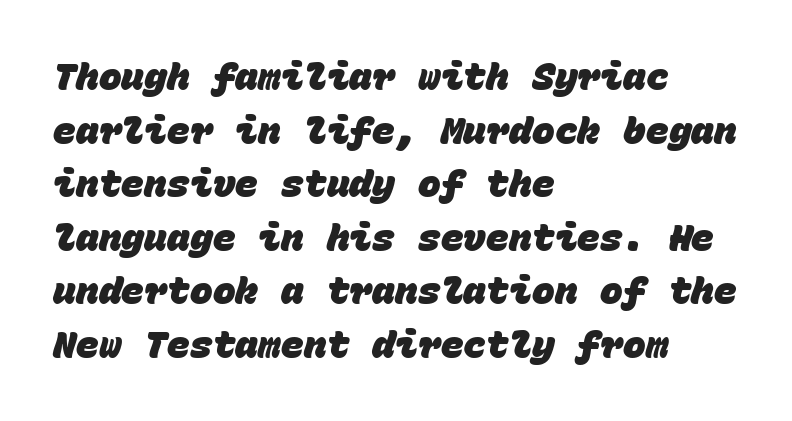
The image shows 38 px heavy sans-serif type, monospaced; set left-aligned, normal line spacing (1.41x), normal letter spacing, not underlined; low stroke contrast and a large x-height.
